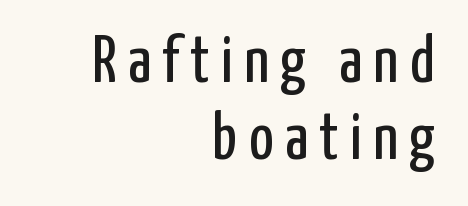
The image shows 66 px regular-weight, condensed sans-serif type, upright; set right-aligned, line spacing 1.16x, not underlined; low stroke contrast and a medium x-height.
